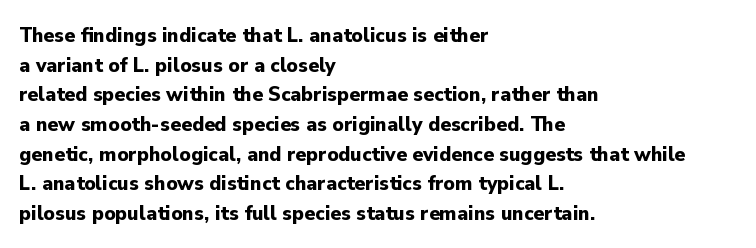
The image shows 22 px bold type, upright; set left-aligned, normal line spacing (1.35x), normal letter spacing, not underlined.
